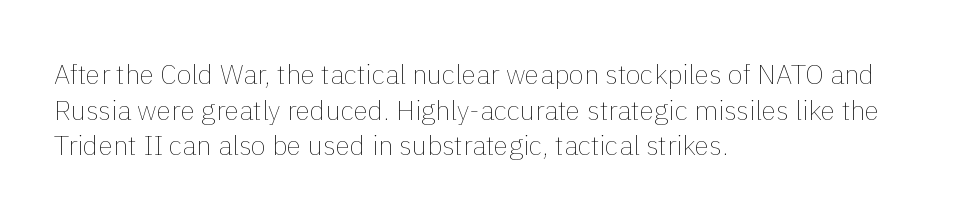
Notice how descenders clear the ascenders below comfortably — that's standard leading. Rule under the text: the space is simply empty. This rendering uses left alignment, leaving the right contour irregular. The type sits square on the baseline with zero lean. The font sits on the lighter half of the weight spectrum, regular included. The gaps between neighbouring characters are ordinary and unremarkable.
